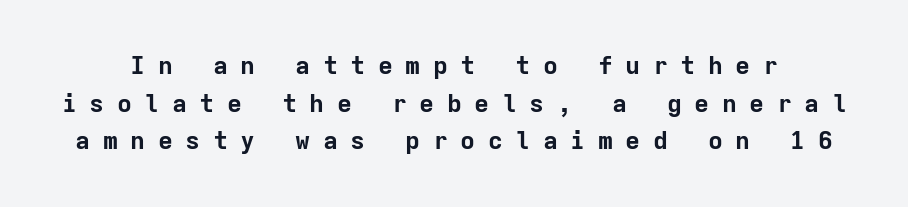
The image shows 25 px bold type, upright; set normal line spacing (1.51x), unusually wide letter spacing (+0.5 em), not underlined.
